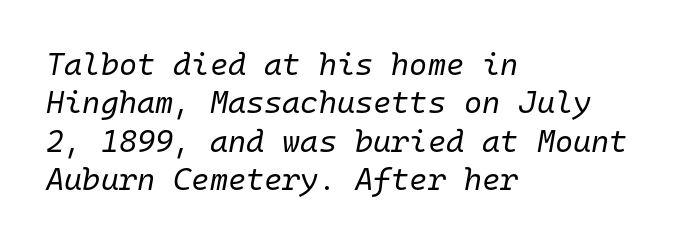
The image shows 31 px regular-weight type, italic (leaning right), monospaced; set left-aligned, line spacing 1.24x, normal letter spacing, not underlined; low stroke contrast and a medium x-height.
